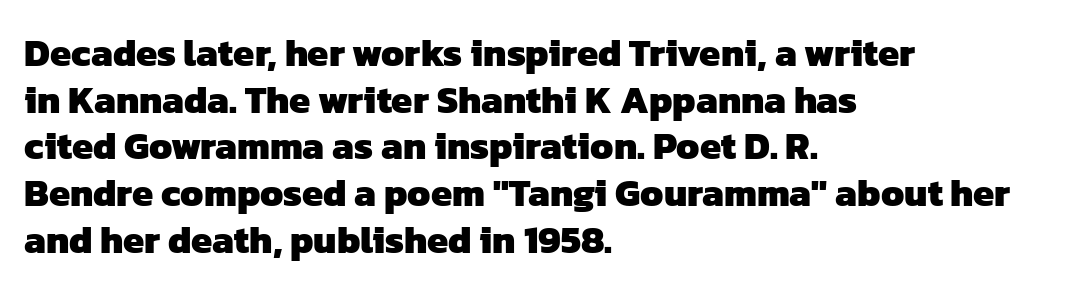
The image shows 38 px heavy sans-serif type; set left-aligned, line spacing 1.23x, normal letter spacing, not underlined; low stroke contrast and a medium x-height.
